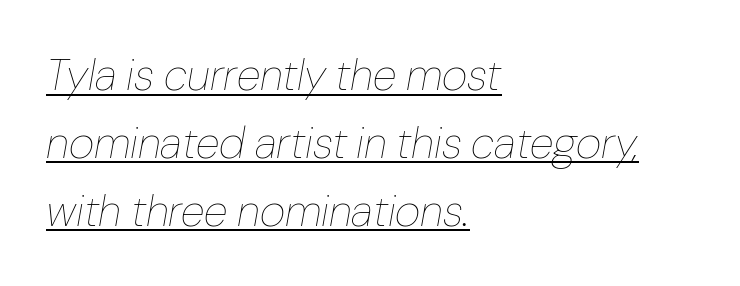
Q: Is the text bold? A: No.
Q: Is the text italic (slanted)? A: Yes, it leans right by about 10 degrees.
Q: Is the text underlined? A: Yes.
Q: How is the paragraph aligned? A: Left-aligned.
Q: Is the spacing between letters normal or unusually wide? A: Normal.
Q: Is the spacing between lines tight, normal or loose? A: Normal.
Q: Width (condensed, normal, or wide)? A: Normal.
Q: Stroke contrast? A: Low.
Q: x-height? A: Medium.
Q: Monospaced? A: No.
